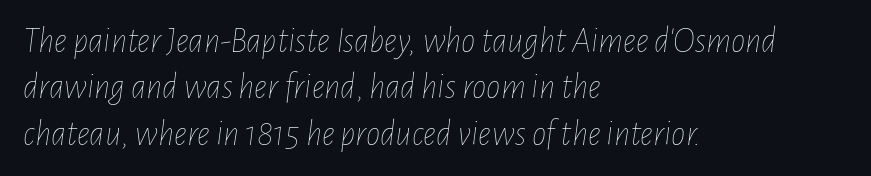
The image shows 36 px thin, condensed type, italic (leaning right); set left-aligned, normal line spacing (1.29x), normal letter spacing, not underlined; low stroke contrast and a medium x-height.
